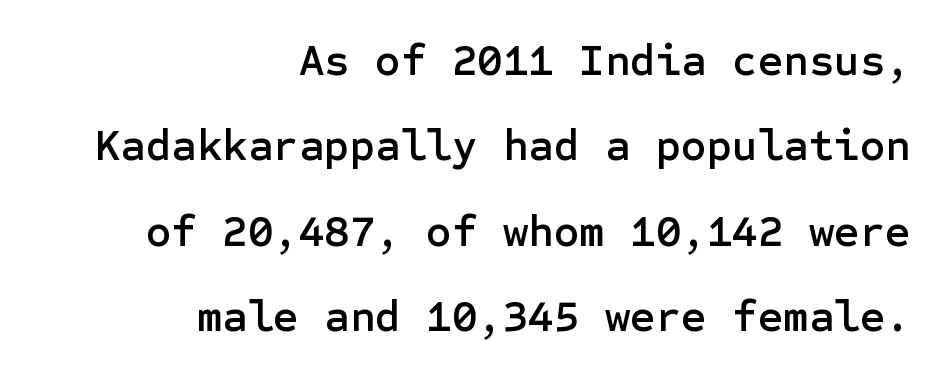
The image shows 44 px sans-serif type, upright; set right-aligned, loose line spacing (1.94x), normal letter spacing, not underlined; low stroke contrast and a medium x-height.
